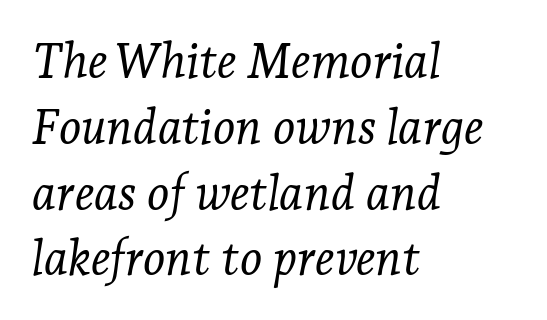
The image shows 48 px light serif type, italic (leaning right); set left-aligned, normal line spacing (1.37x), normal letter spacing, not underlined; low stroke contrast and a medium x-height.
